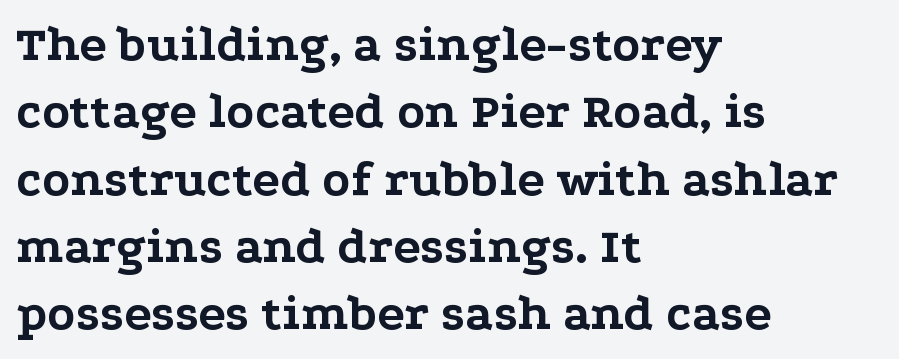
Left-aligned paragraph, ragged on the right. Character widths vary here, with narrow letters taking less room than wide ones. Honestly, the row spacing looks completely unremarkable. Typographic density is high because the face is bold.
